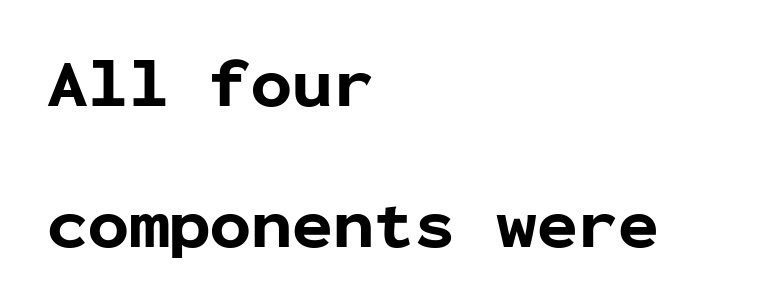
The image shows 68 px bold sans-serif type, upright, monospaced; set left-aligned, loose line spacing (2.07x), normal letter spacing, not underlined; low stroke contrast and a medium x-height.
